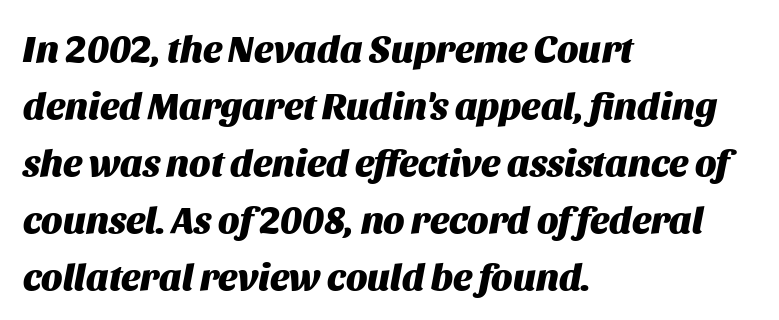
{"italic": "yes", "lean": "right", "slant_degrees": 11, "bold": "yes", "weight": "heavy", "width": "normal", "stroke_contrast": "medium", "x_height": "large", "monospaced": "no", "underline": "no", "align": "left", "line_spacing": "normal", "line_spacing_ratio": 1.5, "letter_spacing": "normal", "letter_spacing_em": 0.0, "glyph_px": 38}
